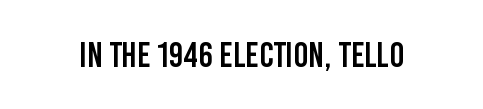
Q: Is the text italic (slanted)? A: No, it is upright.
Q: Is the typeface a serif or a sans-serif typeface? A: Sans-serif.
Q: Is the text underlined? A: No.
Q: Is the spacing between letters normal or unusually wide? A: Normal.
Q: Width (condensed, normal, or wide)? A: Condensed.
Q: Stroke contrast? A: Low.
Q: x-height? A: Large.
Q: Monospaced? A: No.
